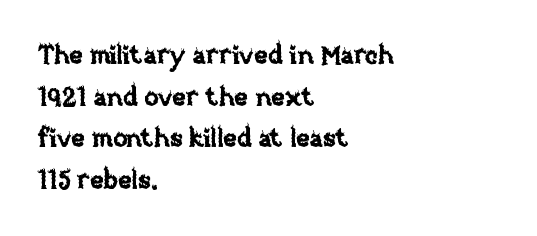
The glyphs are unaccompanied by any horizontal stroke below them. Nope, not italic — everything's standing straight. This sample keeps an unexceptional amount of space between lines. The lines are quadded left. Characters follow at the spacing the type designer built in.
